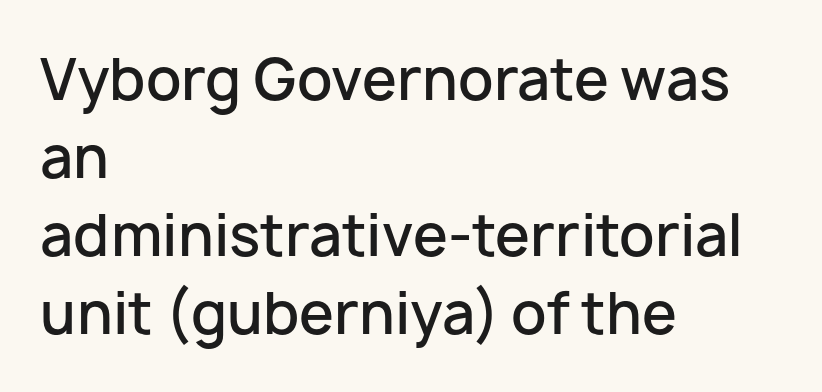
Q: Is the text bold? A: Semi-bold.
Q: Is the text italic (slanted)? A: No, it is upright.
Q: Is the typeface a serif or a sans-serif typeface? A: Sans-serif.
Q: Is the text underlined? A: No.
Q: How is the paragraph aligned? A: Left-aligned.
Q: Is the spacing between letters normal or unusually wide? A: Normal.
Q: Is the spacing between lines tight, normal or loose? A: Normal.
Q: Width (condensed, normal, or wide)? A: Normal.
Q: Stroke contrast? A: Low.
Q: x-height? A: Medium.
Q: Monospaced? A: No.
